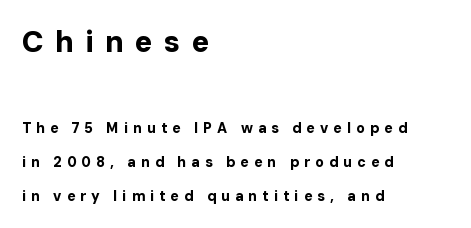
The rendering shrinks the type as you move from the upper chunk to the lower. What's the leading like? Stretched, with rows far apart. Typographic density is high because the face is bold. Letters rest on an invisible, unmarked baseline. The passage shown has open, widely tracked lettering throughout. Italic: no, the glyphs are upright roman.
